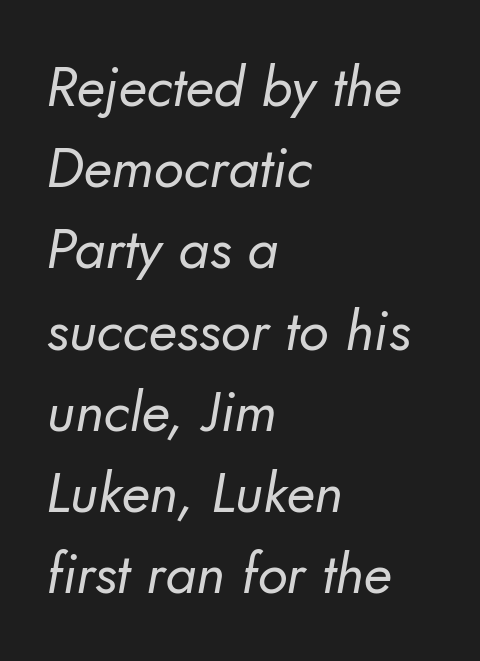
{"serif": "no", "bold": "no", "weight": "regular", "width": "normal", "stroke_contrast": "low", "x_height": "small", "monospaced": "no", "underline": "no", "align": "left", "line_spacing": "normal", "line_spacing_ratio": 1.45, "letter_spacing": "normal", "letter_spacing_em": 0.0, "glyph_px": 56}
